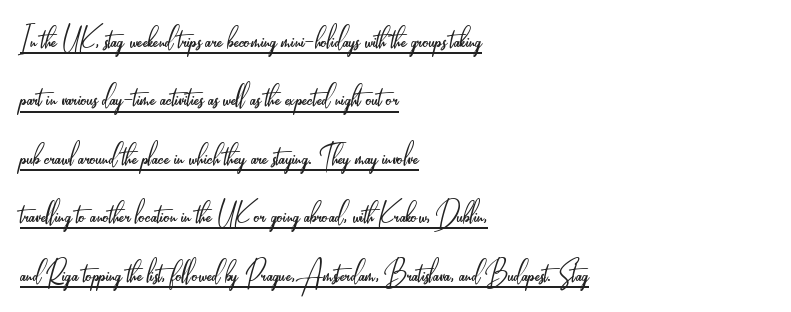
The image shows 37 px light, condensed sans-serif type; set left-aligned, normal line spacing (1.58x), normal letter spacing, underlined; low stroke contrast and a small x-height.
